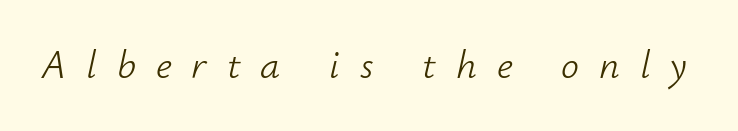
{"italic": "yes", "lean": "right", "slant_degrees": 12, "bold": "no", "weight": "light", "width": "normal", "stroke_contrast": "low", "x_height": "small", "monospaced": "no", "underline": "no", "letter_spacing": "wide", "letter_spacing_em": 0.5, "glyph_px": 40}
